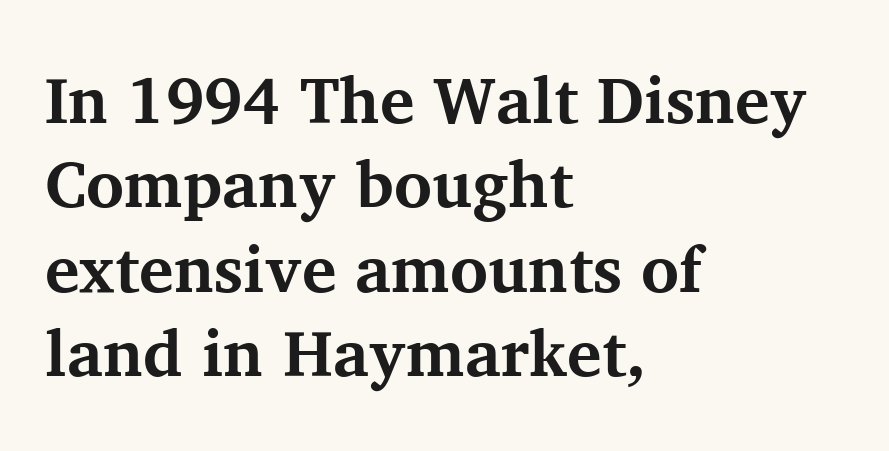
Glyph-to-glyph distance matches everyday printed text. The face used here is seriffed, in the tradition of book romans. Compared with an ordinary text face, these strokes are far heavier — a full bold. Upright lettering throughout.
